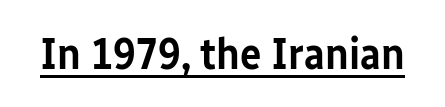
Do the characters align in a grid? No, the font is proportional. The axis of the letterforms is exactly vertical. The passage shown is typeset with a sans-serif family. This is underlined copy, the kind a proofreader might mark for attention.
